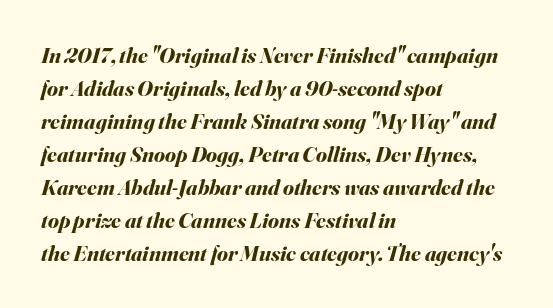
{"italic": "yes", "lean": "right", "slant_degrees": 16, "bold": "yes", "underline": "no", "align": "left", "line_spacing": "normal", "line_spacing_ratio": 1.5, "letter_spacing": "normal", "letter_spacing_em": 0.0, "glyph_px": 22}
